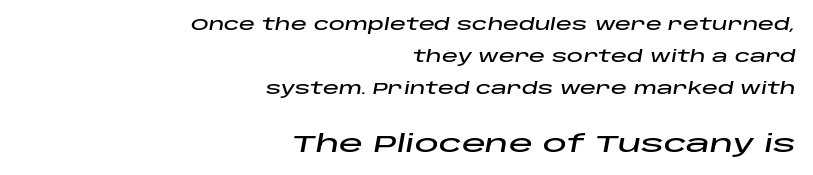
The image shows 24 px text type, italic (leaning right); set right-aligned, loose line spacing (1.99x), normal letter spacing, not underlined; the second (bottom) block is 1.5x larger.
